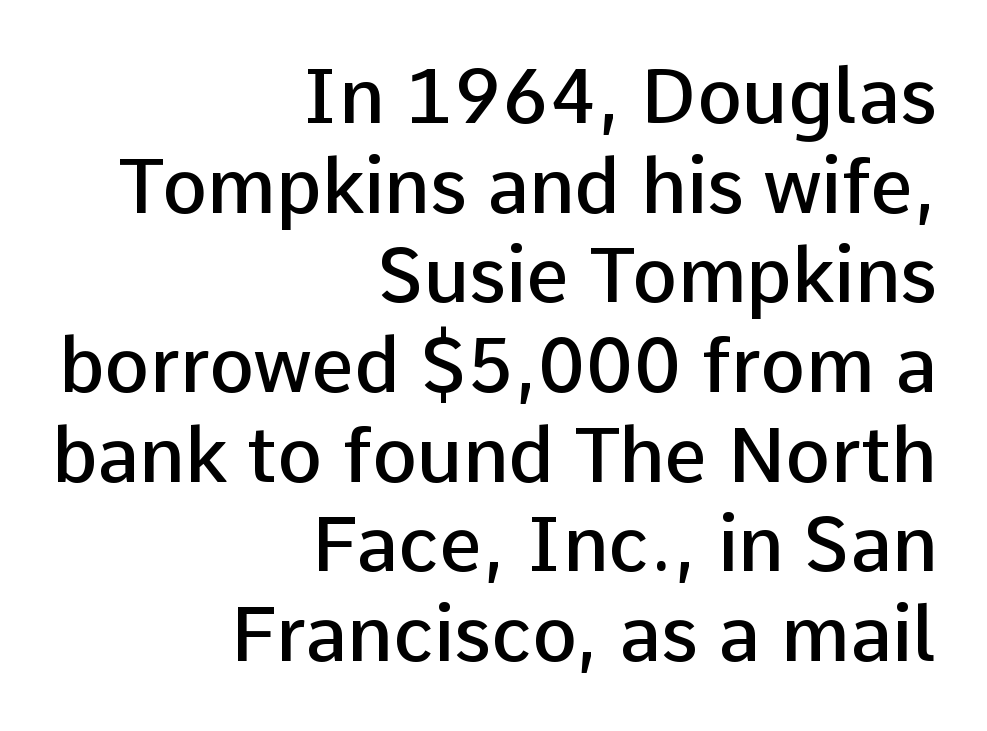
The image shows 76 px semibold sans-serif type, upright; set right-aligned, line spacing 1.18x, normal letter spacing, not underlined; low stroke contrast and a medium x-height.
